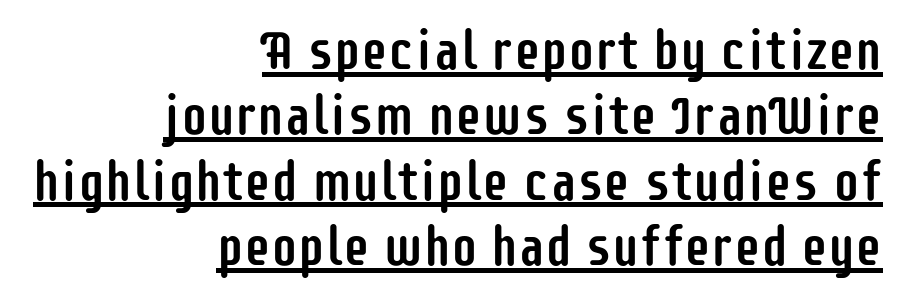
The image shows 54 px condensed sans-serif type, upright; set right-aligned, line spacing 1.21x, normal letter spacing, underlined; low stroke contrast and a large x-height.
